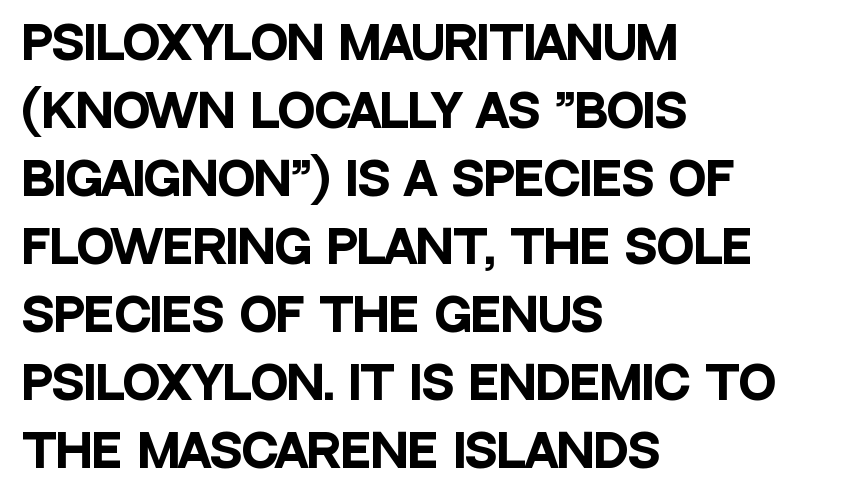
{"serif": "no", "italic": "no", "bold": "yes", "weight": "heavy", "width": "condensed", "stroke_contrast": "low", "x_height": "large", "monospaced": "no", "underline": "no", "align": "left", "line_spacing": "normal", "line_spacing_ratio": 1.51, "letter_spacing": "normal", "letter_spacing_em": 0.0, "glyph_px": 45}
